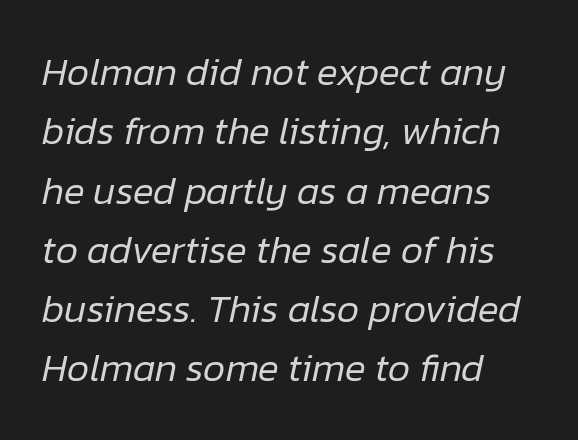
Q: Is the text bold? A: No.
Q: Is the text italic (slanted)? A: Yes, it leans right by about 12 degrees.
Q: Is the text underlined? A: No.
Q: How is the paragraph aligned? A: Left-aligned.
Q: Is the spacing between letters normal or unusually wide? A: Normal.
Q: Is the spacing between lines tight, normal or loose? A: Normal.
Q: Width (condensed, normal, or wide)? A: Normal.
Q: Stroke contrast? A: Low.
Q: x-height? A: Medium.
Q: Monospaced? A: No.
